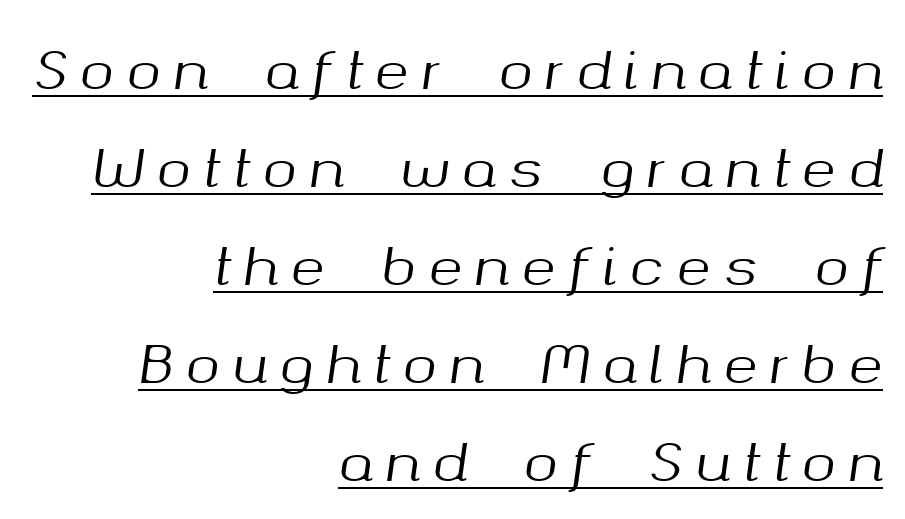
Looks like regular typesetting: each glyph gets only the width it needs. Has an underline been added? It has. Line spacing here is loose. Compared with ordinary roman type, these characters are visibly tilted. The horizontal fit of the characters is loose and conspicuously gappy.
